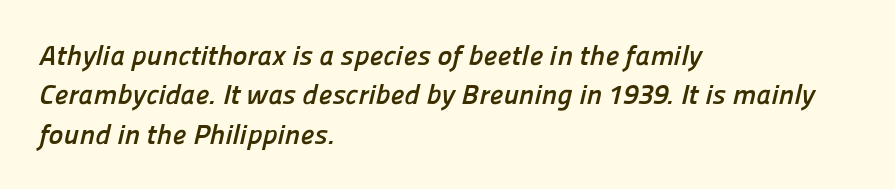
{"serif": "no", "bold": "yes", "weight": "semibold", "width": "normal", "stroke_contrast": "low", "x_height": "medium", "monospaced": "no", "underline": "no", "align": "left", "line_spacing": "normal", "line_spacing_ratio": 1.41, "letter_spacing": "normal", "letter_spacing_em": 0.0, "glyph_px": 28}
